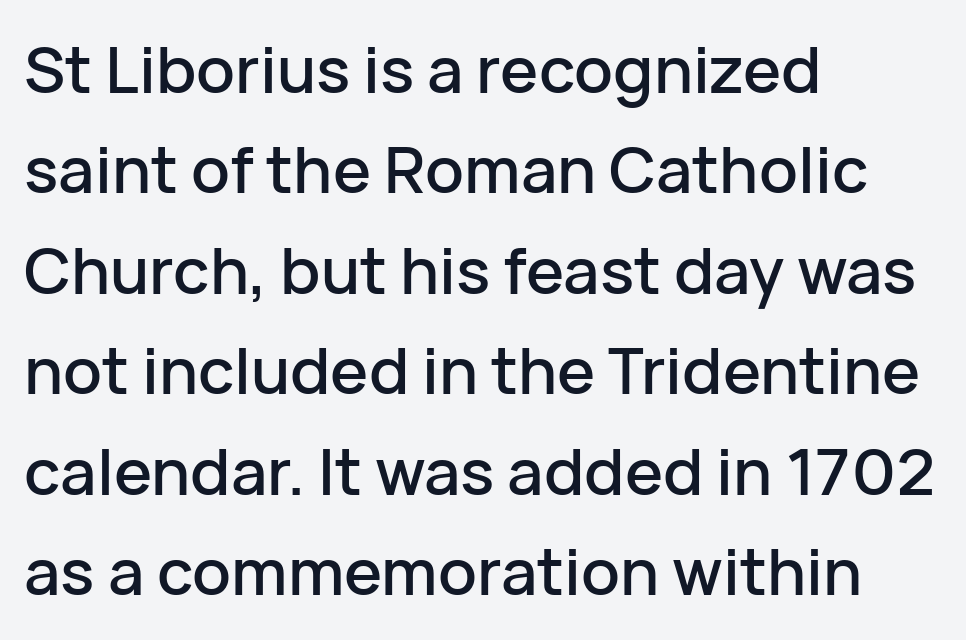
Q: Is the text italic (slanted)? A: No, it is upright.
Q: Is the typeface a serif or a sans-serif typeface? A: Sans-serif.
Q: Is the text underlined? A: No.
Q: How is the paragraph aligned? A: Left-aligned.
Q: Is the spacing between letters normal or unusually wide? A: Normal.
Q: Is the spacing between lines tight, normal or loose? A: Normal.
Q: Width (condensed, normal, or wide)? A: Normal.
Q: Stroke contrast? A: Low.
Q: x-height? A: Medium.
Q: Monospaced? A: No.
